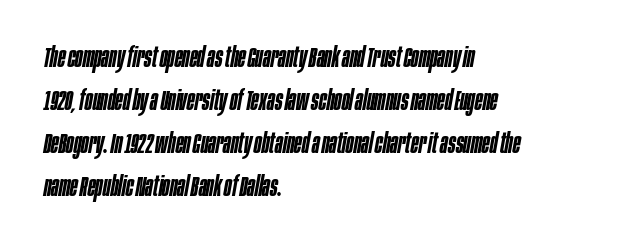
The rendering uses natural spacing where letterforms have individual widths. All the whitespace from short lines collects on the right. What's the leading like? Ordinary, nothing unusual. A bit beefed up — I'd call it semibold rather than bold.
